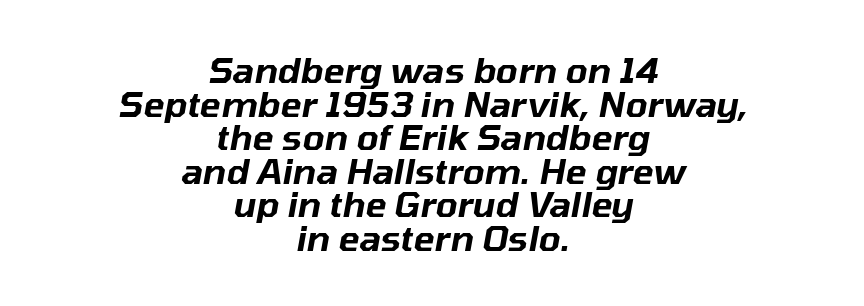
The image shows 35 px text type, italic (leaning right); set centered, tight line spacing (0.96x), normal letter spacing, not underlined; low stroke contrast and a medium x-height.
